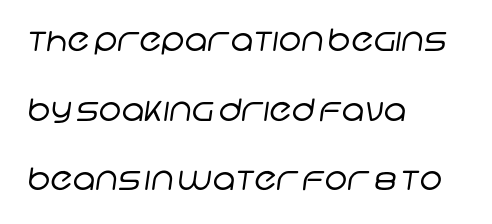
The image shows 31 px regular-weight sans-serif type; set left-aligned, loose line spacing (2.25x), normal letter spacing, not underlined; low stroke contrast and a large x-height.
